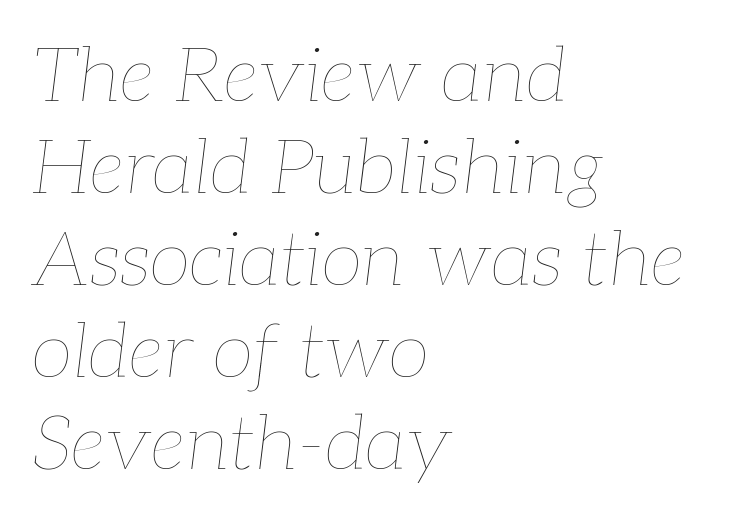
The image shows 76 px thin type, italic (leaning right); set left-aligned, line spacing 1.21x, normal letter spacing, not underlined; low stroke contrast and a medium x-height.
